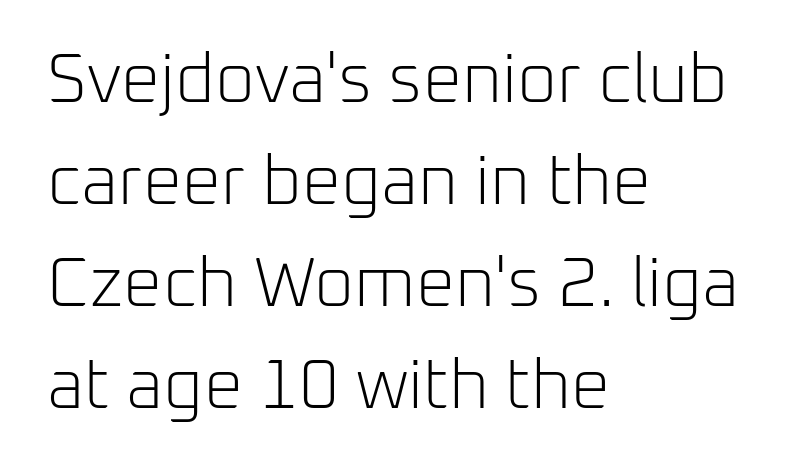
Q: Is the text bold? A: No.
Q: Is the text italic (slanted)? A: No, it is upright.
Q: Is the typeface a serif or a sans-serif typeface? A: Sans-serif.
Q: Is the text underlined? A: No.
Q: How is the paragraph aligned? A: Left-aligned.
Q: Is the spacing between letters normal or unusually wide? A: Normal.
Q: Is the spacing between lines tight, normal or loose? A: Normal.
Q: Width (condensed, normal, or wide)? A: Normal.
Q: Stroke contrast? A: Low.
Q: x-height? A: Medium.
Q: Monospaced? A: No.
